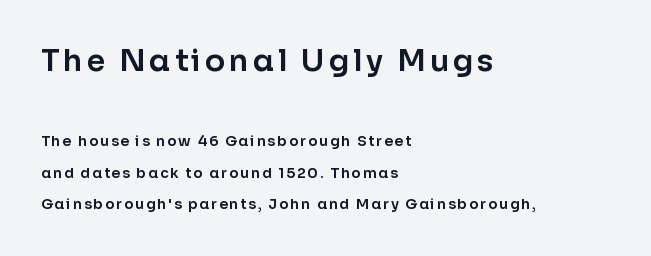
{"serif": "no", "italic": "no", "width": "normal", "stroke_contrast": "low", "x_height": "medium", "monospaced": "no", "underline": "no", "align": "left", "line_spacing": "loose", "line_spacing_ratio": 2.25, "larger_block": "first", "size_ratio": 2.14, "glyph_px": 30}
